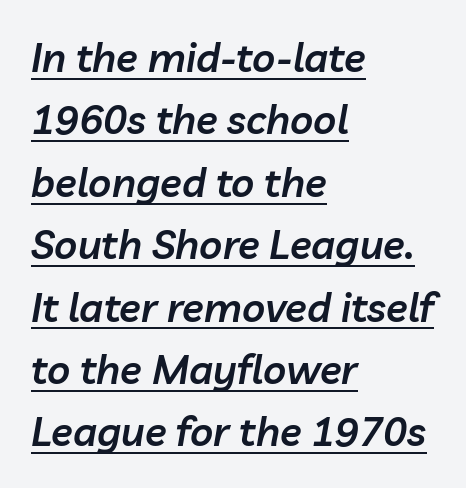
Characters are canted at an angle relative to the baseline's perpendicular. The rag falls on the right side of this text block. The vertical gap from one line to the next is medium. A typesetter would call this proportional, since set widths differ per character. Quick note: underline on. Moderately thickened strokes mark this as semibold type.
